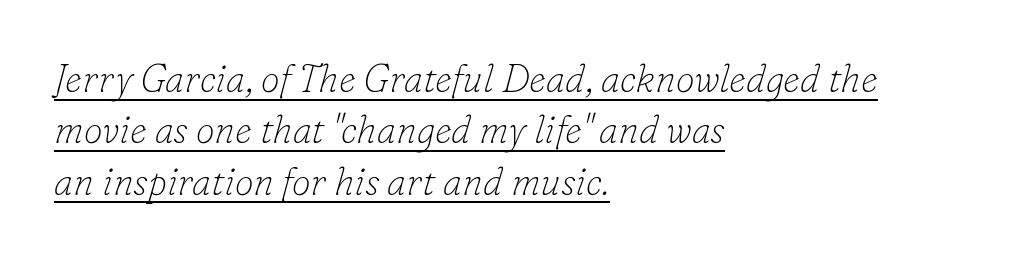
Glance below the letters and you will spot a drawn line. This block has exactly the height ordinary leading produces. This rendering employs a face with finishing strokes, i.e., a serif. Does the copy run flush right? No — it runs flush left. The face used here is proportionally spaced, like ordinary book or web type. Unbolded letterforms with no extra heft.
